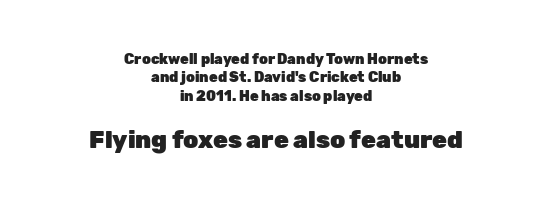
{"italic": "no", "bold": "yes", "underline": "no", "align": "center", "line_spacing": "normal", "line_spacing_ratio": 1.32, "letter_spacing": "normal", "letter_spacing_em": 0.0, "larger_block": "second", "size_ratio": 1.71, "glyph_px": 24}
